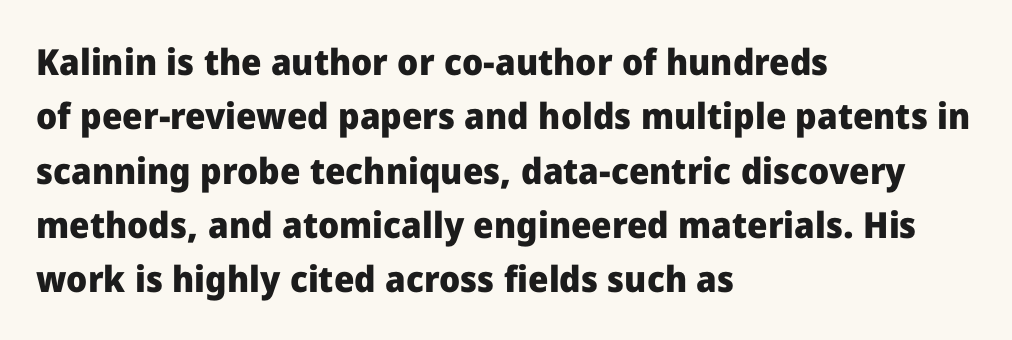
The image shows 36 px heavy sans-serif type, upright; set left-aligned, normal line spacing (1.51x), normal letter spacing, not underlined; low stroke contrast and a medium x-height.
